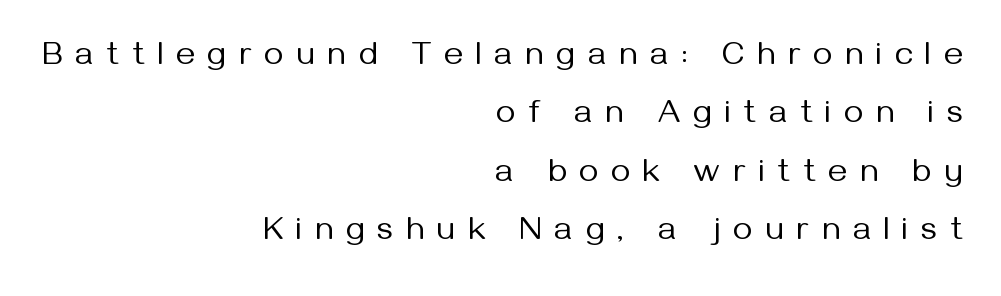
Q: Is the text bold? A: No.
Q: Is the text italic (slanted)? A: No, it is upright.
Q: Is the typeface a serif or a sans-serif typeface? A: Sans-serif.
Q: Is the text underlined? A: No.
Q: How is the paragraph aligned? A: Right-aligned.
Q: Is the spacing between letters normal or unusually wide? A: Unusually wide.
Q: Width (condensed, normal, or wide)? A: Normal.
Q: Stroke contrast? A: Medium.
Q: x-height? A: Medium.
Q: Monospaced? A: No.
